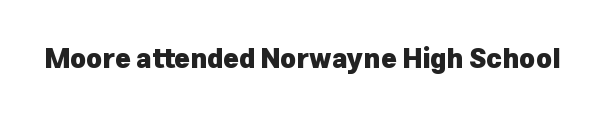
What stands out about the letter spacing? Nothing — it is the standard amount. No italicization has been applied; the sample stays upright. The gap between lines stays unmarked. Thick stems and heavy bowls — unmistakably bold.
